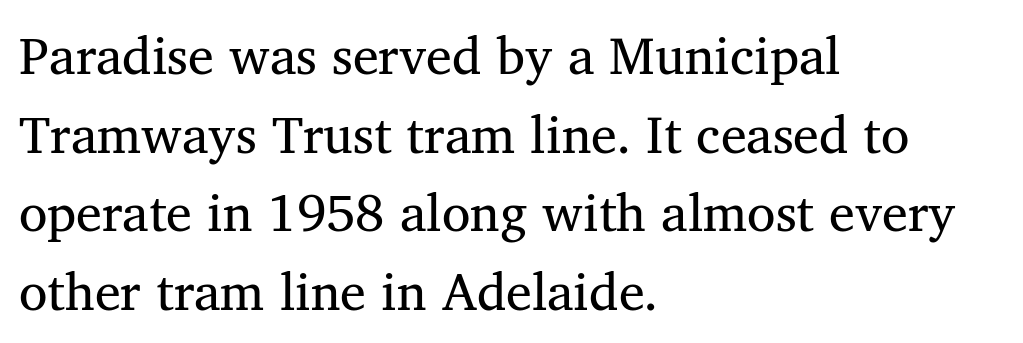
Character widths vary here, with narrow letters taking less room than wide ones. Is the block centered? No — it sits flush against the left margin. What's the leading like? Ordinary, nothing unusual. Nobody touched the tracking dial on this one. The words here are not underlined. The cut favours lightness, reaching ordinary text weight at its darkest.
